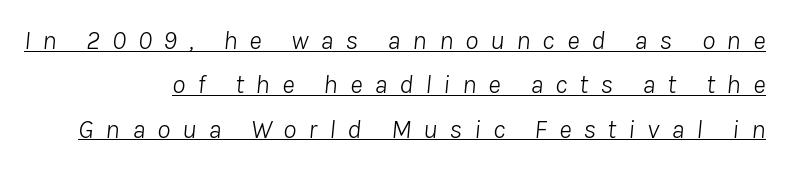
{"italic": "yes", "lean": "right", "slant_degrees": 8, "bold": "no", "underline": "yes", "align": "right", "line_spacing": "normal", "line_spacing_ratio": 1.64, "letter_spacing": "wide", "letter_spacing_em": 0.44, "glyph_px": 27}
